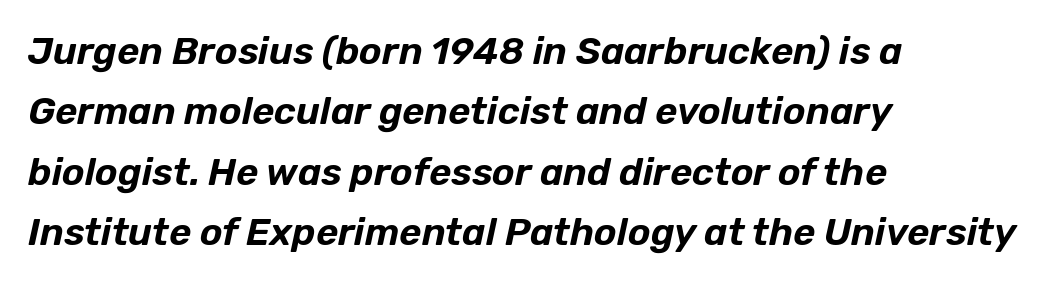
The image shows 38 px text type, italic (leaning right); set left-aligned, normal line spacing (1.59x), normal letter spacing, not underlined; low stroke contrast and a medium x-height.
